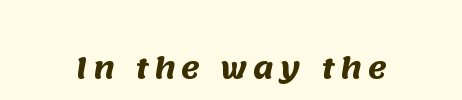
{"serif": "no", "bold": "yes", "weight": "heavy", "width": "normal", "stroke_contrast": "medium", "x_height": "large", "monospaced": "no", "underline": "no", "letter_spacing": "wide", "letter_spacing_em": 0.22, "glyph_px": 28}
